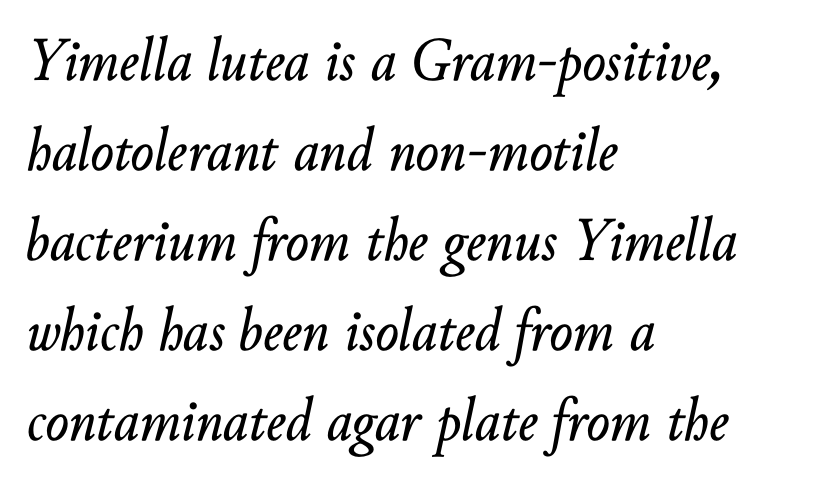
Q: Is the text italic (slanted)? A: Yes, it leans right by about 10 degrees.
Q: Is the text underlined? A: No.
Q: How is the paragraph aligned? A: Left-aligned.
Q: Is the spacing between letters normal or unusually wide? A: Normal.
Q: Is the spacing between lines tight, normal or loose? A: Normal.
Q: Width (condensed, normal, or wide)? A: Normal.
Q: Stroke contrast? A: Low.
Q: x-height? A: Small.
Q: Monospaced? A: No.
